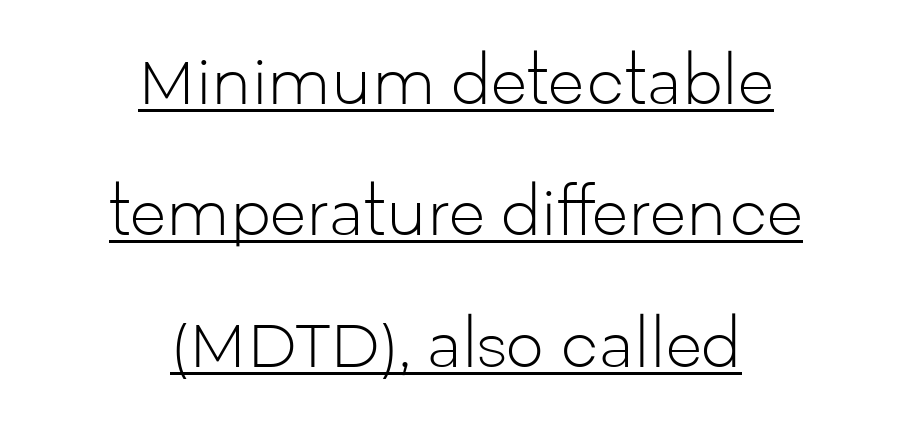
{"serif": "no", "italic": "no", "bold": "no", "weight": "light", "width": "normal", "stroke_contrast": "low", "x_height": "medium", "monospaced": "no", "underline": "yes", "align": "center", "line_spacing": "loose", "line_spacing_ratio": 2.19, "letter_spacing": "normal", "letter_spacing_em": 0.0, "glyph_px": 60}
